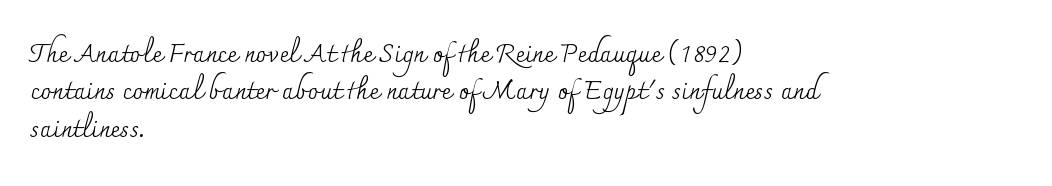
Q: Is the text bold? A: No.
Q: Is the text italic (slanted)? A: Yes.
Q: Is the text underlined? A: No.
Q: How is the paragraph aligned? A: Left-aligned.
Q: Is the spacing between letters normal or unusually wide? A: Normal.
Q: Is the spacing between lines tight, normal or loose? A: Normal.
